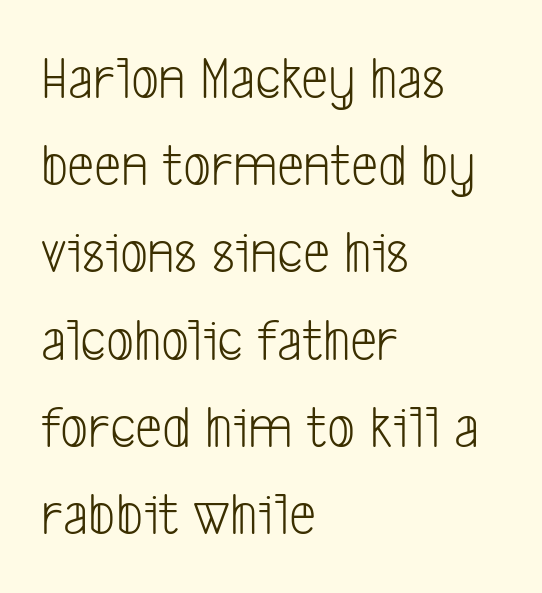
A sans-serif font was chosen for this passage. The face used here is proportionally spaced, like ordinary book or web type. The weight tops out at a normal text grade. Has an underline been added? It has not. Is the letter spacing exaggerated? No — it looks like the ordinary default.
